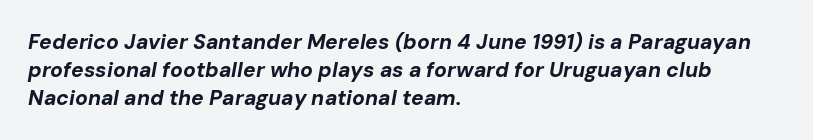
Evenly set lines give the paragraph a standard silhouette. A typesetter would call this zero additional tracking. These lines are set flush left with a ragged right edge. Underlining? Definitely not there.
